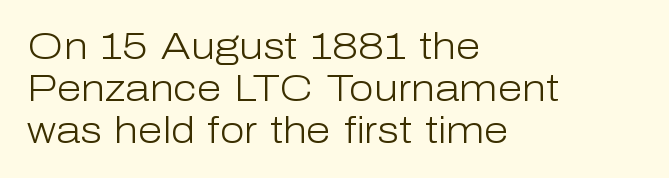
Q: Is the text bold? A: No.
Q: Is the text italic (slanted)? A: No, it is upright.
Q: Is the typeface a serif or a sans-serif typeface? A: Sans-serif.
Q: Is the text underlined? A: No.
Q: How is the paragraph aligned? A: Left-aligned.
Q: Is the spacing between letters normal or unusually wide? A: Normal.
Q: Width (condensed, normal, or wide)? A: Normal.
Q: Stroke contrast? A: Low.
Q: x-height? A: Medium.
Q: Monospaced? A: No.
